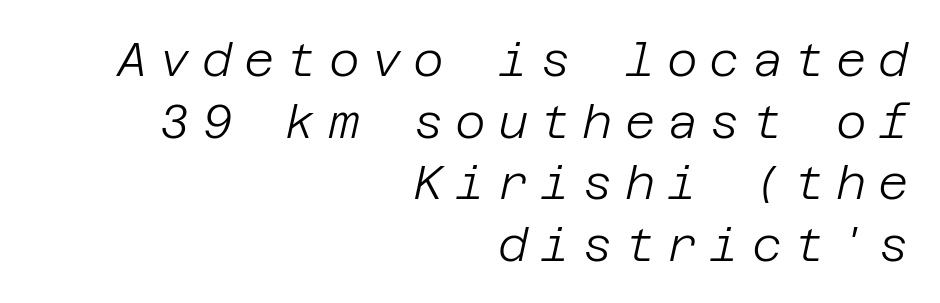
Q: Is the text bold? A: No.
Q: Is the text italic (slanted)? A: Yes, it leans right by about 12 degrees.
Q: Is the text underlined? A: No.
Q: How is the paragraph aligned? A: Right-aligned.
Q: Is the spacing between letters normal or unusually wide? A: Unusually wide.
Q: Is the spacing between lines tight, normal or loose? A: Normal.
Q: Width (condensed, normal, or wide)? A: Normal.
Q: Stroke contrast? A: Low.
Q: x-height? A: Large.
